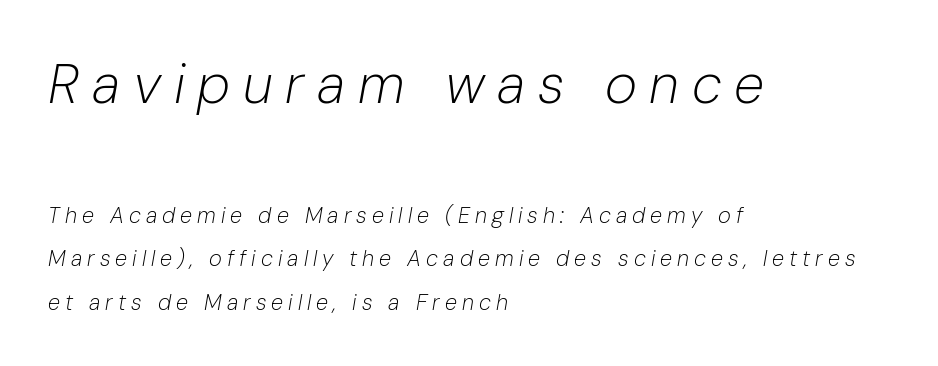
Q: Is the text bold? A: No.
Q: Is the text italic (slanted)? A: Yes, it leans right by about 10 degrees.
Q: Is the text underlined? A: No.
Q: How is the paragraph aligned? A: Left-aligned.
Q: Is the spacing between letters normal or unusually wide? A: Unusually wide.
Q: Is the spacing between lines tight, normal or loose? A: Loose.
Q: Which block of text is set in a larger size, the first (top) or the second (bottom)? A: The first (top) one.
Q: Width (condensed, normal, or wide)? A: Normal.
Q: Stroke contrast? A: Low.
Q: x-height? A: Medium.
Q: Monospaced? A: No.
